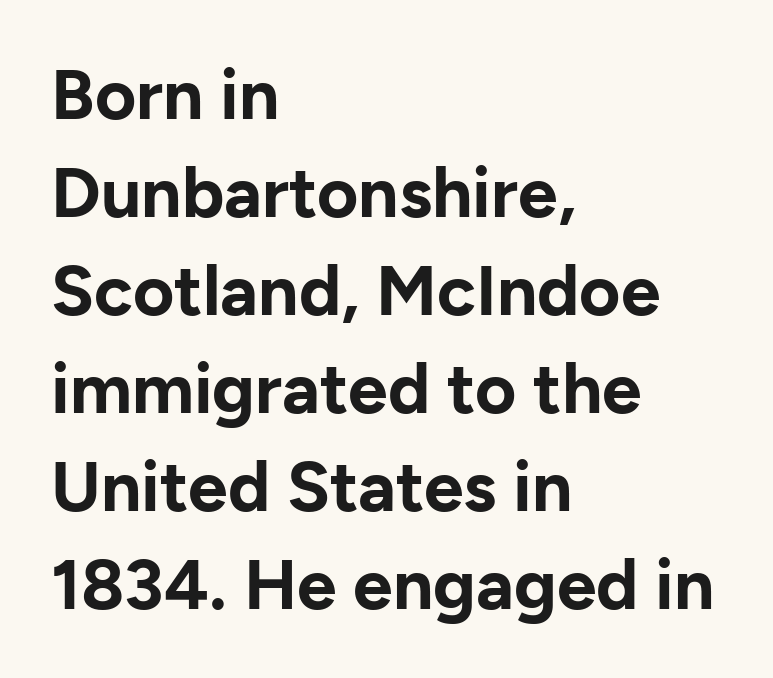
Q: Is the text bold? A: Yes.
Q: Is the text italic (slanted)? A: No, it is upright.
Q: Is the typeface a serif or a sans-serif typeface? A: Sans-serif.
Q: Is the text underlined? A: No.
Q: How is the paragraph aligned? A: Left-aligned.
Q: Is the spacing between letters normal or unusually wide? A: Normal.
Q: Is the spacing between lines tight, normal or loose? A: Normal.
Q: Width (condensed, normal, or wide)? A: Normal.
Q: Stroke contrast? A: Low.
Q: x-height? A: Medium.
Q: Monospaced? A: No.
